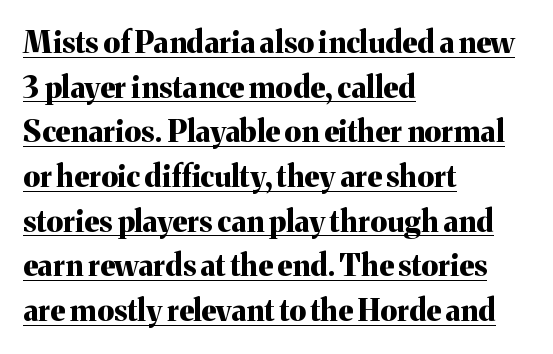
Q: Is the text bold? A: Yes.
Q: Is the text italic (slanted)? A: No, it is upright.
Q: Is the typeface a serif or a sans-serif typeface? A: Serif.
Q: Is the text underlined? A: Yes.
Q: How is the paragraph aligned? A: Left-aligned.
Q: Is the spacing between letters normal or unusually wide? A: Normal.
Q: Is the spacing between lines tight, normal or loose? A: Normal.
Q: Width (condensed, normal, or wide)? A: Normal.
Q: Stroke contrast? A: Medium.
Q: x-height? A: Medium.
Q: Monospaced? A: No.
